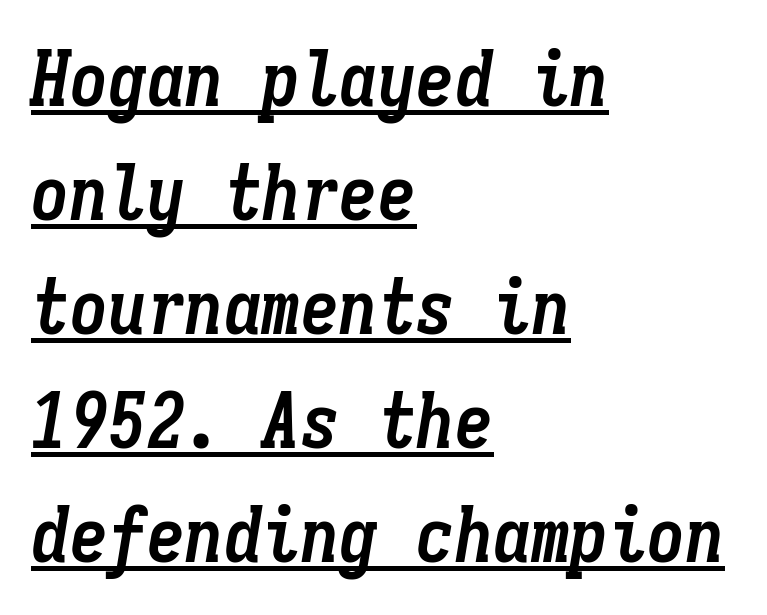
Q: Is the text bold? A: Yes.
Q: Is the text italic (slanted)? A: Yes, it leans right by about 9 degrees.
Q: Is the text underlined? A: Yes.
Q: How is the paragraph aligned? A: Left-aligned.
Q: Is the spacing between letters normal or unusually wide? A: Normal.
Q: Is the spacing between lines tight, normal or loose? A: Normal.
Q: Width (condensed, normal, or wide)? A: Condensed.
Q: Stroke contrast? A: Low.
Q: x-height? A: Medium.
Q: Monospaced? A: Yes.
